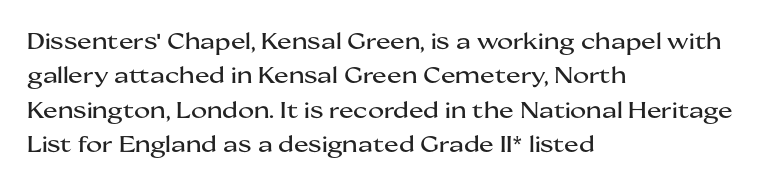
Teacher's note: observe the even left margin — that is flush-left alignment. The passage shown has conventional tracking throughout. It's the straight-up-and-down kind of type. The block of text has a typical density, with ordinary space between rows. The area under the type is left untouched.
